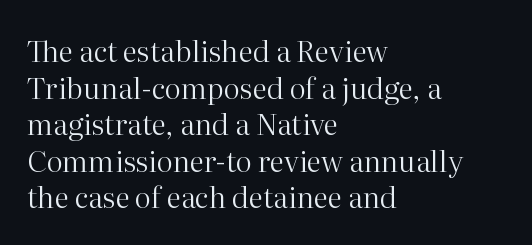
Q: Is the text bold? A: No.
Q: Is the text italic (slanted)? A: No, it is upright.
Q: Is the typeface a serif or a sans-serif typeface? A: Serif.
Q: Is the text underlined? A: No.
Q: How is the paragraph aligned? A: Left-aligned.
Q: Is the spacing between letters normal or unusually wide? A: Normal.
Q: Is the spacing between lines tight, normal or loose? A: Normal.
Q: Width (condensed, normal, or wide)? A: Normal.
Q: Stroke contrast? A: High.
Q: x-height? A: Medium.
Q: Monospaced? A: No.
